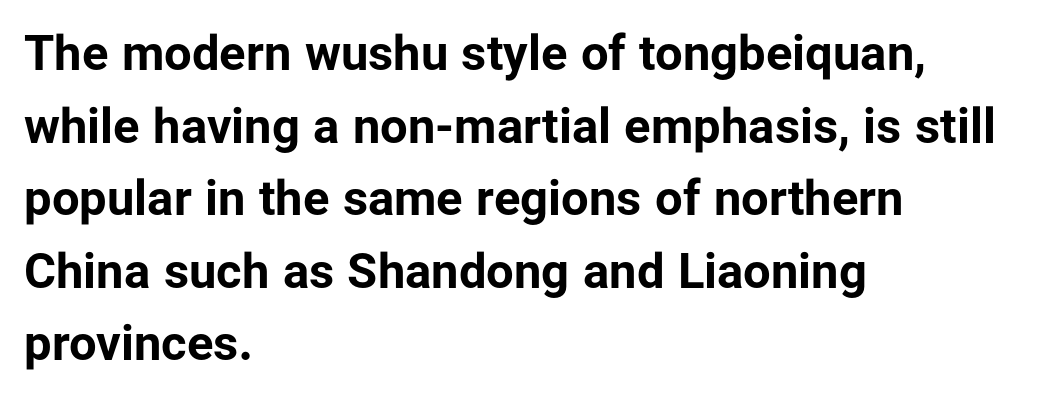
Q: Is the text bold? A: Yes.
Q: Is the text italic (slanted)? A: No, it is upright.
Q: Is the typeface a serif or a sans-serif typeface? A: Sans-serif.
Q: Is the text underlined? A: No.
Q: How is the paragraph aligned? A: Left-aligned.
Q: Is the spacing between letters normal or unusually wide? A: Normal.
Q: Is the spacing between lines tight, normal or loose? A: Normal.
Q: Width (condensed, normal, or wide)? A: Normal.
Q: Stroke contrast? A: Low.
Q: x-height? A: Medium.
Q: Monospaced? A: No.
